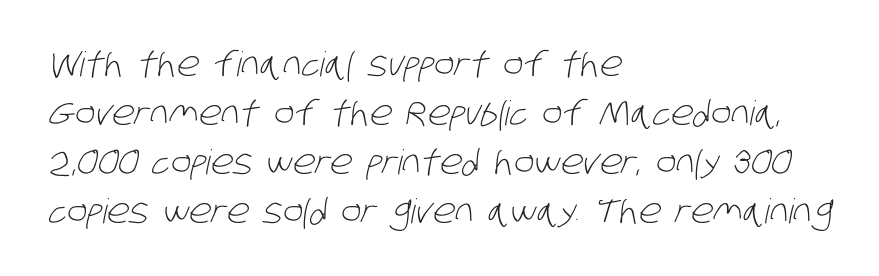
Q: Is the text bold? A: No.
Q: Is the typeface a serif or a sans-serif typeface? A: Sans-serif.
Q: Is the text underlined? A: No.
Q: How is the paragraph aligned? A: Left-aligned.
Q: Is the spacing between letters normal or unusually wide? A: Normal.
Q: Is the spacing between lines tight, normal or loose? A: Normal.
Q: Width (condensed, normal, or wide)? A: Condensed.
Q: Stroke contrast? A: Low.
Q: x-height? A: Large.
Q: Monospaced? A: No.
